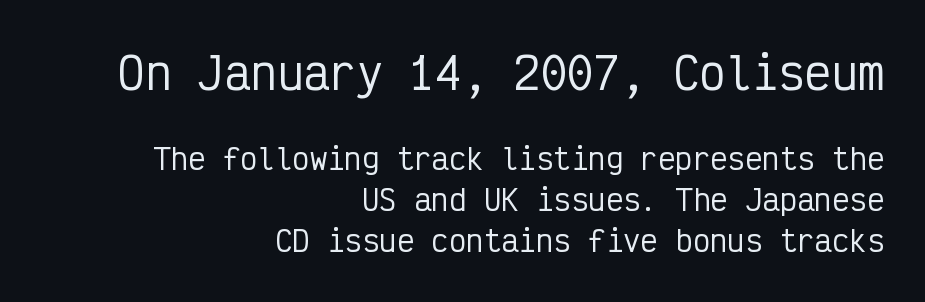
Caption: upper text group enlarged, lower text group reduced. Anything drawn beneath the words? Only blank space. To sum up the face: it is a sans, with no serifs. Characters remain perfectly vertical along every line.
